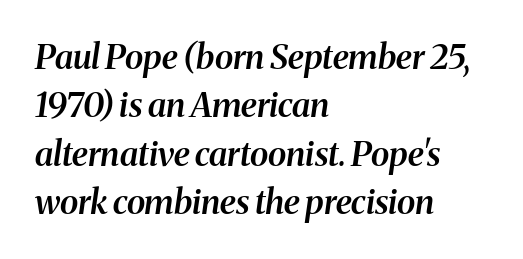
Each new line begins a customary step beneath the previous one. The glyphs have the mass of a demibold cut, below bold. The type is set solid horizontally, with unmodified tracking. These lines are composed in type with serifs.
